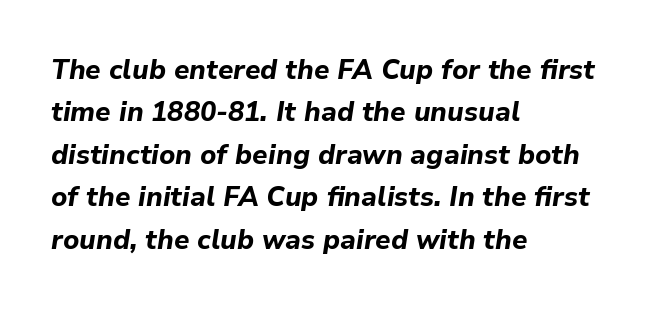
Q: Is the text bold? A: Yes.
Q: Is the text italic (slanted)? A: Yes, it leans right by about 9 degrees.
Q: Is the text underlined? A: No.
Q: How is the paragraph aligned? A: Left-aligned.
Q: Is the spacing between letters normal or unusually wide? A: Normal.
Q: Is the spacing between lines tight, normal or loose? A: Normal.
